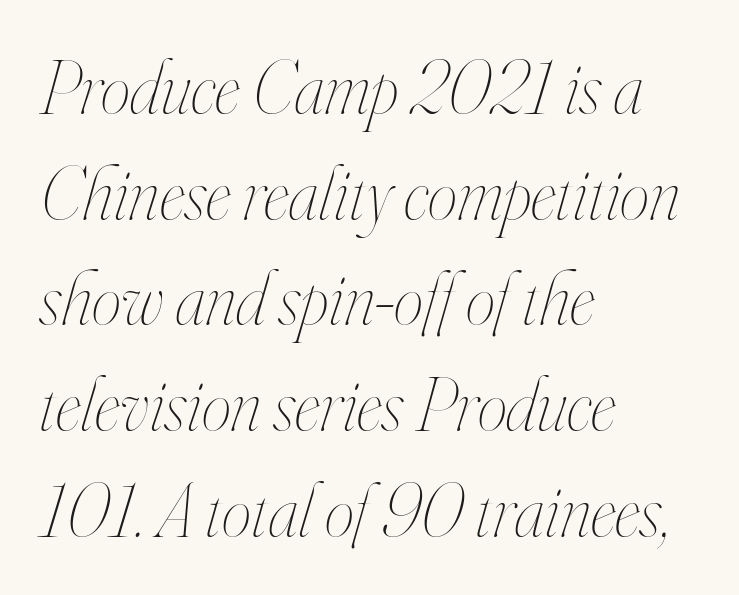
The space directly below the letters is spotless. The rendering anchors every line to the left-hand side. The letters advance in unequal steps, a hallmark of proportional type. The tracking reads as untouched default to a designer's eye. The weight would be labelled regular, book, light, or lighter still.
